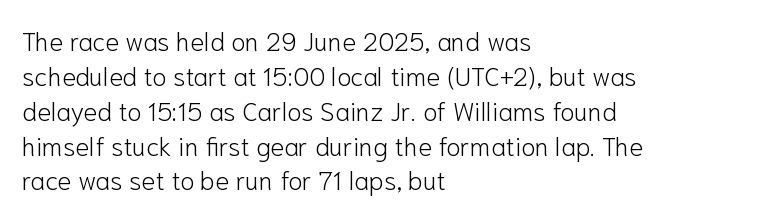
The strip under each line holds only bare page. Short note: letters normally spaced. The axis of the letterforms is exactly vertical. Line spacing here is normal. The rendering anchors every line to the left-hand side.
